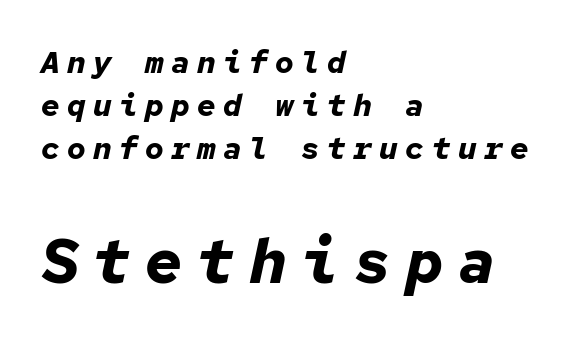
{"italic": "yes", "lean": "right", "slant_degrees": 12, "bold": "yes", "weight": "bold", "width": "normal", "stroke_contrast": "low", "x_height": "medium", "monospaced": "yes", "underline": "no", "align": "left", "line_spacing": "normal", "line_spacing_ratio": 1.38, "letter_spacing": "wide", "letter_spacing_em": 0.24, "larger_block": "second", "size_ratio": 2.0, "glyph_px": 62}
